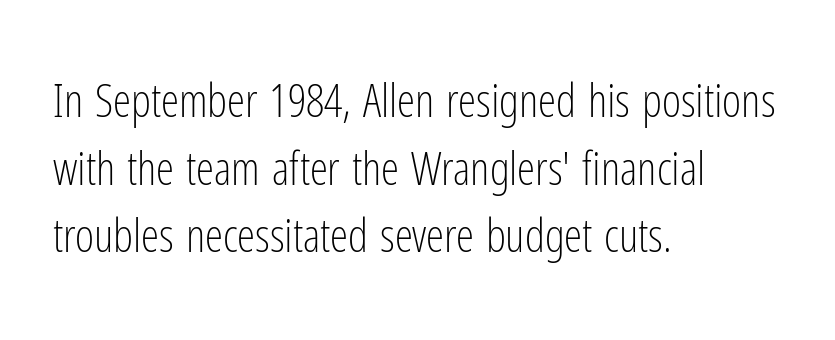
Q: Is the text bold? A: No.
Q: Is the text italic (slanted)? A: No, it is upright.
Q: Is the typeface a serif or a sans-serif typeface? A: Sans-serif.
Q: Is the text underlined? A: No.
Q: How is the paragraph aligned? A: Left-aligned.
Q: Is the spacing between letters normal or unusually wide? A: Normal.
Q: Is the spacing between lines tight, normal or loose? A: Normal.
Q: Width (condensed, normal, or wide)? A: Condensed.
Q: Stroke contrast? A: Low.
Q: x-height? A: Medium.
Q: Monospaced? A: No.
